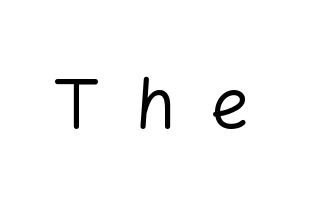
Spacing between characters has been opened up far beyond the box default. Each letter's strokes conclude bluntly, with no projecting serifs. Each letter keeps its own natural width here, so spacing adapts to shape. Is this a heavy cut? Hardly; it is regular or lighter. This rendering features lettering with no underline.
